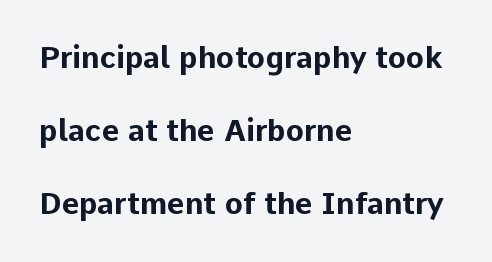
You could call the tracking neutral — neither tight nor loose. How would I describe the line gaps? Wide and relaxed. As a designer I'd log this as weight 700, bold. Think of a printed novel: that variable character pitch is what you see here. Each line starts at the same left margin while the right side varies. Rendered with straight, roman letterforms.
